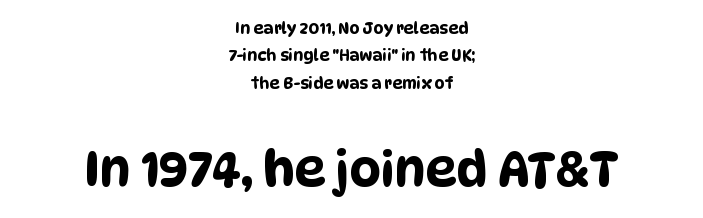
The image shows 49 px condensed sans-serif type; set centered, line spacing 1.71x, normal letter spacing, not underlined; the second (bottom) block is 3.06x larger; low stroke contrast and a large x-height.
